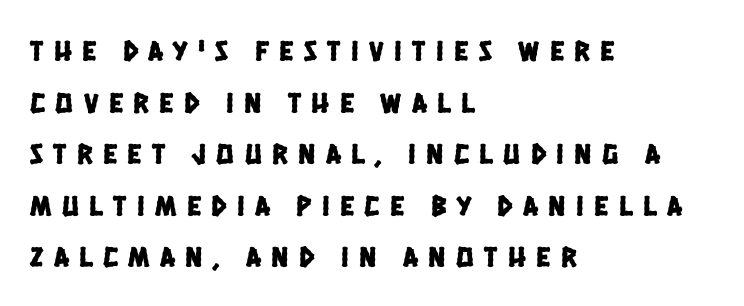
Caption: expanded tracking, letters set apart. Typeset ragged right — the left edge is the straight one. Type style note: lacks serifs. These lines are rendered in a variable-pitch font. Beneath every word, the page is bare.
